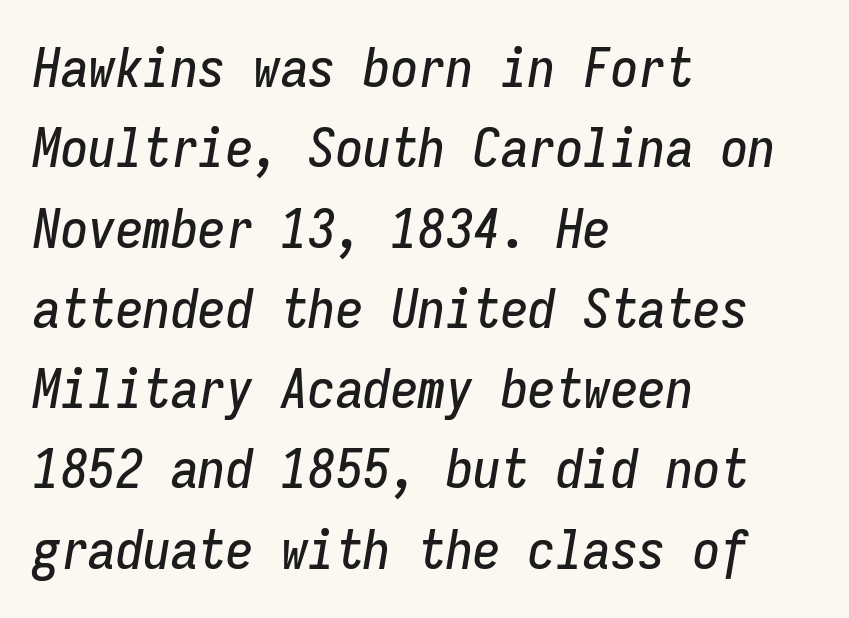
The glyphs are unaccompanied by any horizontal stroke below them. A typesetter would call this zero additional tracking. This block has exactly the height ordinary leading produces. These lines were composed using italics.
